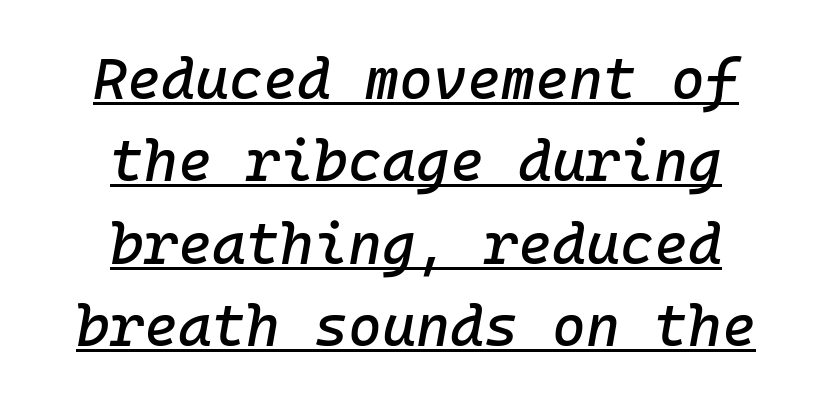
{"italic": "yes", "lean": "right", "slant_degrees": 10, "width": "normal", "stroke_contrast": "low", "x_height": "medium", "monospaced": "yes", "underline": "yes", "align": "center", "line_spacing": "normal", "line_spacing_ratio": 1.42, "letter_spacing": "normal", "letter_spacing_em": 0.0, "glyph_px": 58}
